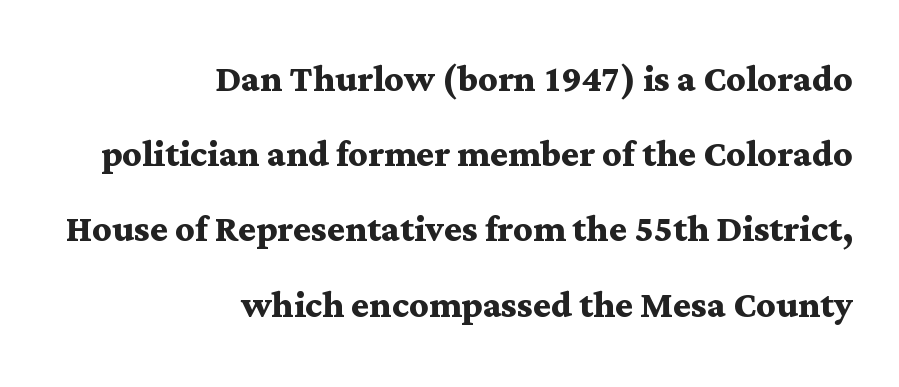
{"serif": "yes", "italic": "no", "bold": "yes", "weight": "semibold", "width": "wide", "stroke_contrast": "medium", "x_height": "medium", "monospaced": "no", "underline": "no", "align": "right", "line_spacing": "normal", "line_spacing_ratio": 1.6, "letter_spacing": "normal", "letter_spacing_em": 0.0, "glyph_px": 47}
